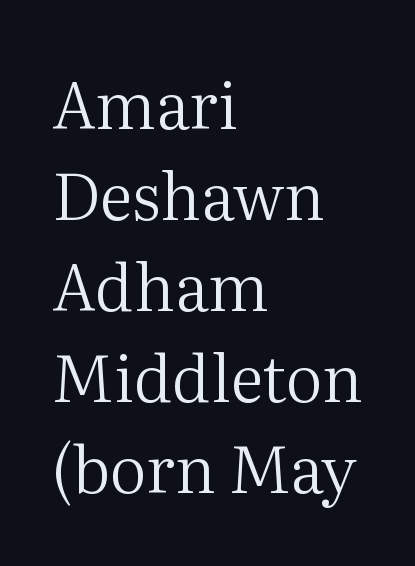
{"serif": "yes", "italic": "no", "bold": "no", "weight": "regular", "width": "normal", "stroke_contrast": "medium", "x_height": "medium", "monospaced": "no", "underline": "no", "align": "left", "line_spacing": "normal", "line_spacing_ratio": 1.4, "letter_spacing": "normal", "letter_spacing_em": 0.0, "glyph_px": 65}
